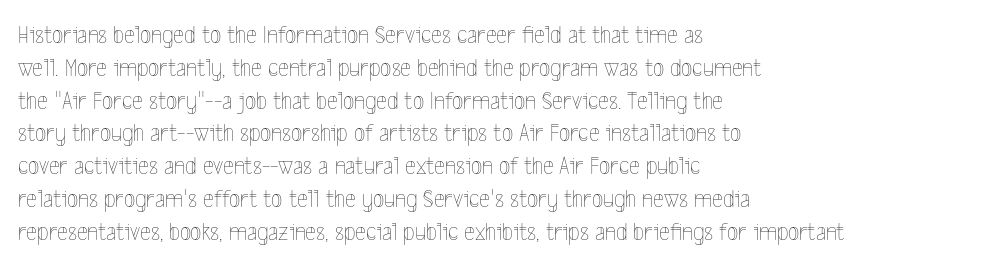
Check the space under the baseline: it is left empty. Posture: upright roman. Is the type heavy? It reads as light-to-regular instead. One-word summary of the alignment: left. The line-height multiplier appears to be the usual default.
